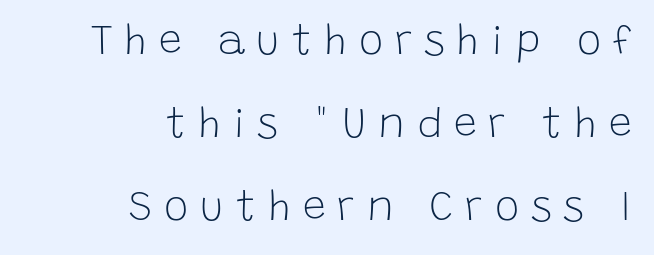
{"serif": "no", "italic": "no", "bold": "no", "weight": "light", "width": "normal", "stroke_contrast": "low", "x_height": "large", "monospaced": "no", "underline": "no", "align": "right", "line_spacing": "loose", "line_spacing_ratio": 2.03, "letter_spacing": "wide", "letter_spacing_em": 0.29, "glyph_px": 41}
